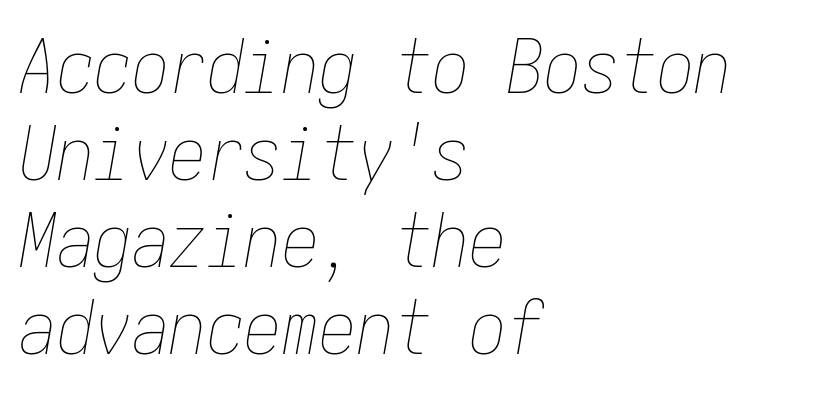
These lines are set flush left with a ragged right edge. The tracking reads as untouched default to a designer's eye. Honestly, there is no underline to notice here at all. The weight would be labelled regular, book, light, or lighter still.
